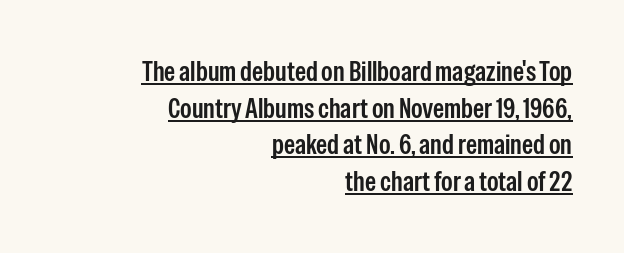
The image shows 28 px condensed sans-serif type, upright; set right-aligned, normal line spacing (1.31x), normal letter spacing, underlined; low stroke contrast and a medium x-height.
